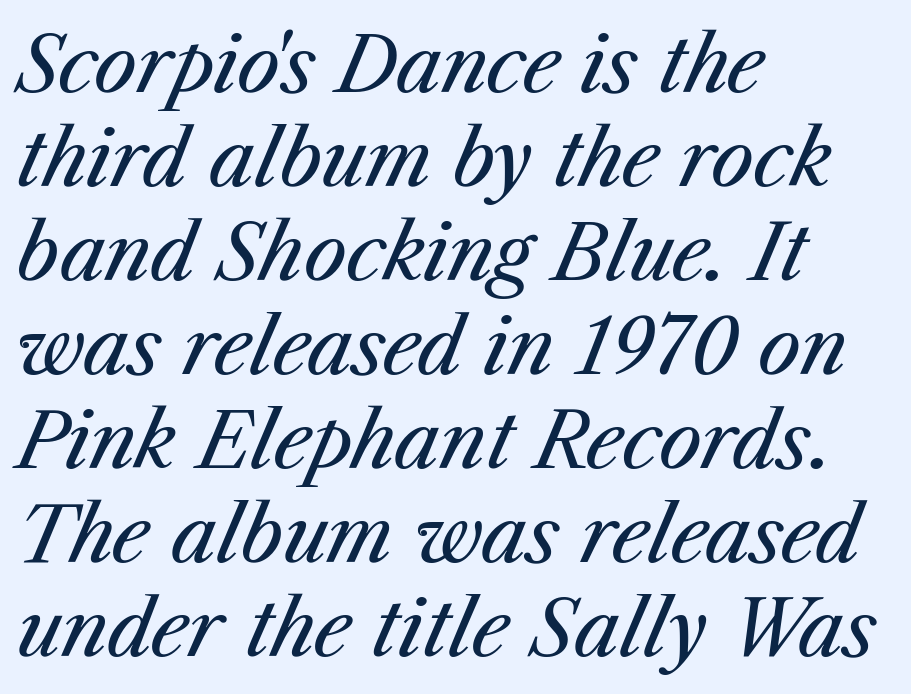
On a weight scale, this lands at 450 or below. The zone under the glyphs is completely vacant. The glyphs look as if they've been sheared to an angle. Nothing unusual about the tracking: characters are spaced as the font intends.
